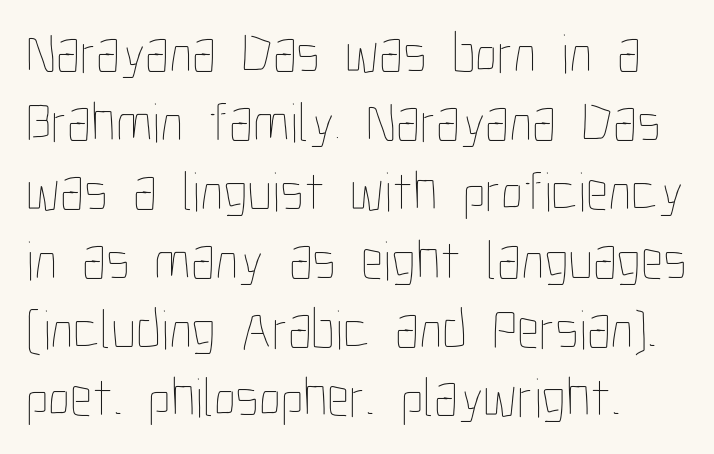
Stroke mass is kept to a normal reading level or below. Casual observation: everything's shoved over to the left. Honestly, the letter spacing is just normal — you wouldn't notice it. Only glyphs here, with clear space below each row. Every stem runs plumb, perpendicular to the baseline. This sample has the flowing, uneven cadence of proportional lettering.
